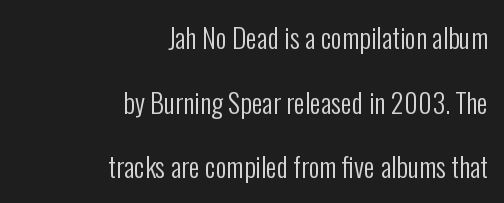
{"italic": "no", "bold": "no", "underline": "no", "align": "right", "line_spacing": "loose", "line_spacing_ratio": 2.39, "letter_spacing": "normal", "letter_spacing_em": 0.0, "glyph_px": 27}
